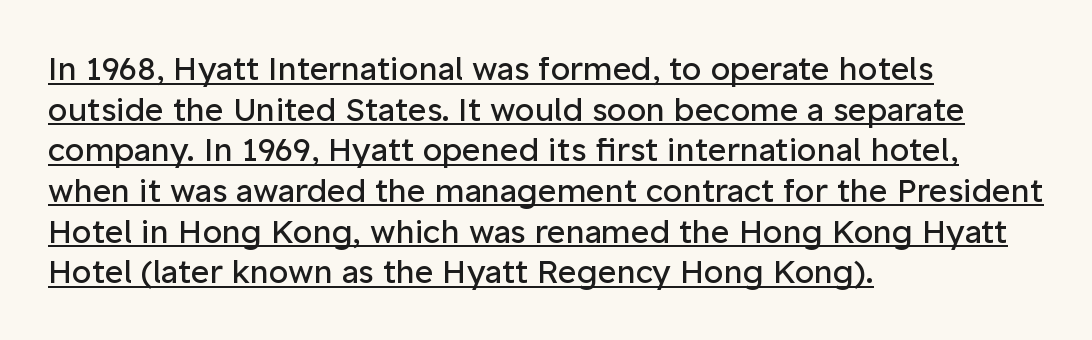
Q: Is the text bold? A: No.
Q: Is the text italic (slanted)? A: No, it is upright.
Q: Is the typeface a serif or a sans-serif typeface? A: Sans-serif.
Q: Is the text underlined? A: Yes.
Q: How is the paragraph aligned? A: Left-aligned.
Q: Is the spacing between letters normal or unusually wide? A: Normal.
Q: Is the spacing between lines tight, normal or loose? A: Normal.
Q: Width (condensed, normal, or wide)? A: Normal.
Q: Stroke contrast? A: Low.
Q: x-height? A: Medium.
Q: Monospaced? A: No.
